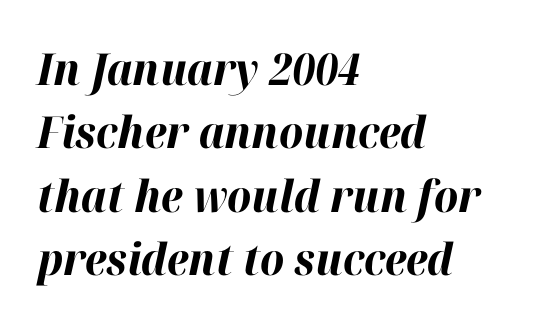
Q: Is the text bold? A: Yes.
Q: Is the text italic (slanted)? A: Yes, it leans right by about 12 degrees.
Q: Is the text underlined? A: No.
Q: How is the paragraph aligned? A: Left-aligned.
Q: Is the spacing between letters normal or unusually wide? A: Normal.
Q: Is the spacing between lines tight, normal or loose? A: Normal.
Q: Width (condensed, normal, or wide)? A: Normal.
Q: Stroke contrast? A: High.
Q: x-height? A: Medium.
Q: Monospaced? A: No.
